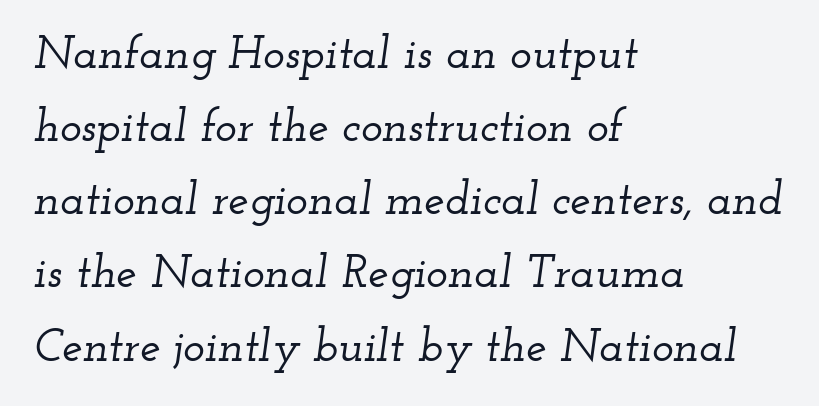
Q: Is the text italic (slanted)? A: Yes, it leans right by about 12 degrees.
Q: Is the typeface a serif or a sans-serif typeface? A: Serif.
Q: Is the text underlined? A: No.
Q: How is the paragraph aligned? A: Left-aligned.
Q: Is the spacing between letters normal or unusually wide? A: Normal.
Q: Is the spacing between lines tight, normal or loose? A: Normal.
Q: Width (condensed, normal, or wide)? A: Wide.
Q: Stroke contrast? A: Low.
Q: x-height? A: Small.
Q: Monospaced? A: No.
